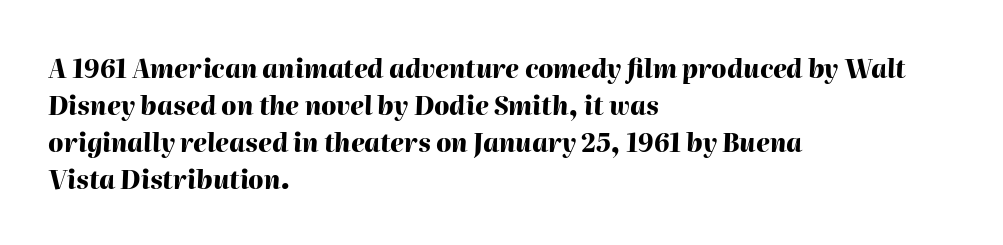
The image shows 25 px bold type, italic (leaning right); set left-aligned, normal line spacing (1.48x), normal letter spacing, not underlined.
